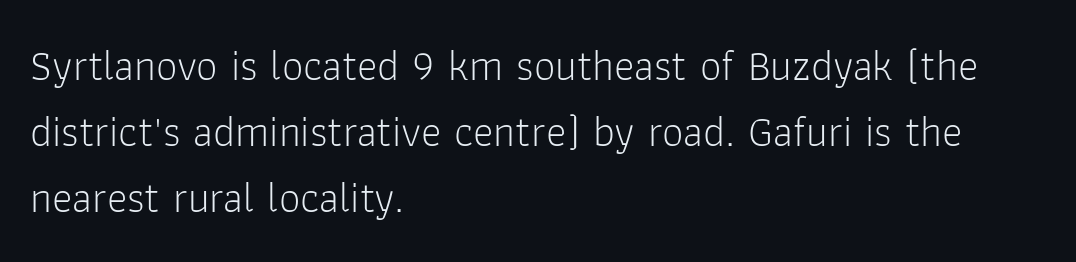
Is this a fixed-width face? No — the glyphs have proportional, varying widths. The leading is moderate, giving the passage an even texture. In terms of posture, this sample is upright. The specimen omits any rule beneath the text block's lines. A light-to-regular cut is what we see here.
